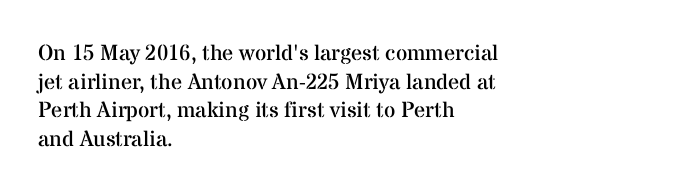
{"italic": "no", "bold": "no", "underline": "no", "align": "left", "line_spacing": "normal", "line_spacing_ratio": 1.3, "letter_spacing": "normal", "letter_spacing_em": 0.0, "glyph_px": 22}
